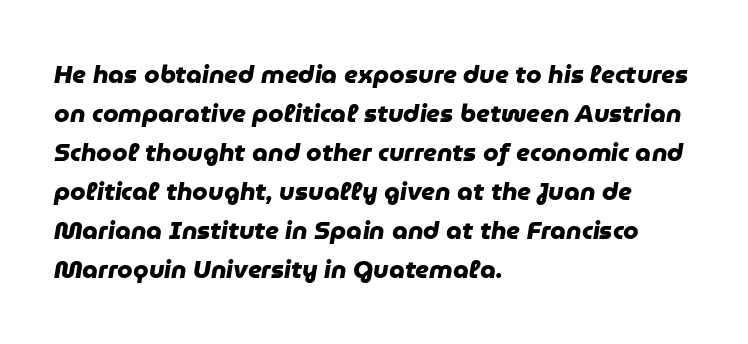
{"bold": "yes", "underline": "no", "align": "left", "line_spacing": "normal", "line_spacing_ratio": 1.56, "letter_spacing": "normal", "letter_spacing_em": 0.0, "glyph_px": 25}
